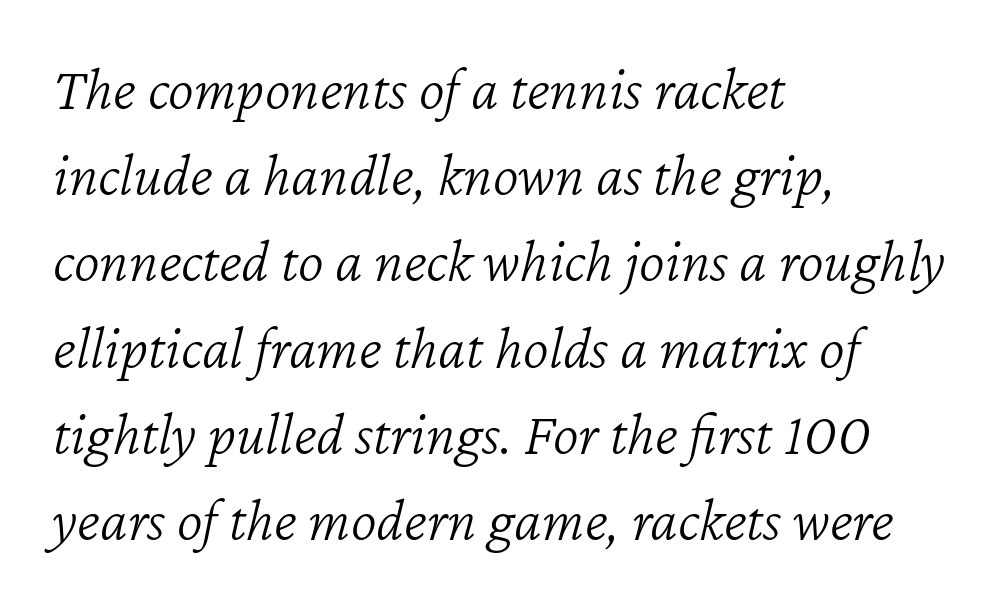
{"italic": "yes", "lean": "right", "slant_degrees": 12, "bold": "no", "weight": "light", "width": "normal", "stroke_contrast": "low", "x_height": "medium", "monospaced": "no", "underline": "no", "align": "left", "line_spacing": "normal", "line_spacing_ratio": 1.39, "letter_spacing": "normal", "letter_spacing_em": 0.0, "glyph_px": 62}
